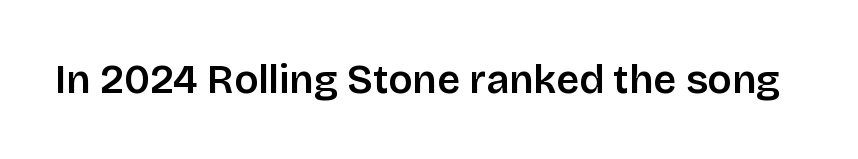
{"serif": "no", "italic": "no", "width": "normal", "stroke_contrast": "low", "x_height": "large", "monospaced": "no", "underline": "no", "letter_spacing": "normal", "letter_spacing_em": 0.0, "glyph_px": 40}
